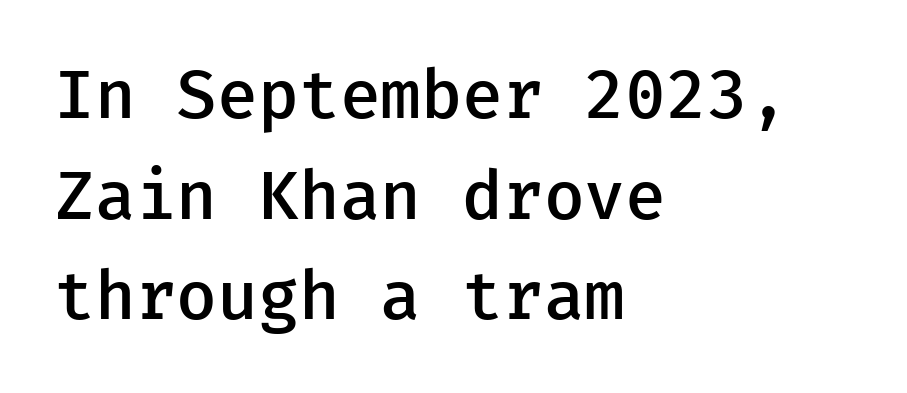
Q: Is the text bold? A: Semi-bold.
Q: Is the text italic (slanted)? A: No, it is upright.
Q: Is the typeface a serif or a sans-serif typeface? A: Sans-serif.
Q: Is the text underlined? A: No.
Q: How is the paragraph aligned? A: Left-aligned.
Q: Is the spacing between letters normal or unusually wide? A: Normal.
Q: Is the spacing between lines tight, normal or loose? A: Normal.
Q: Width (condensed, normal, or wide)? A: Normal.
Q: Stroke contrast? A: Low.
Q: x-height? A: Medium.
